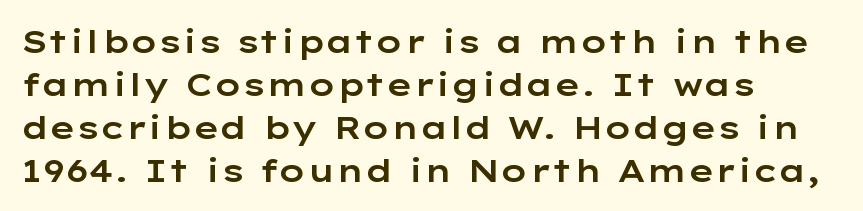
{"serif": "no", "italic": "no", "width": "wide", "stroke_contrast": "low", "x_height": "medium", "monospaced": "no", "underline": "no", "align": "left", "line_spacing": "normal", "line_spacing_ratio": 1.34, "letter_spacing": "normal", "letter_spacing_em": 0.0, "glyph_px": 32}
